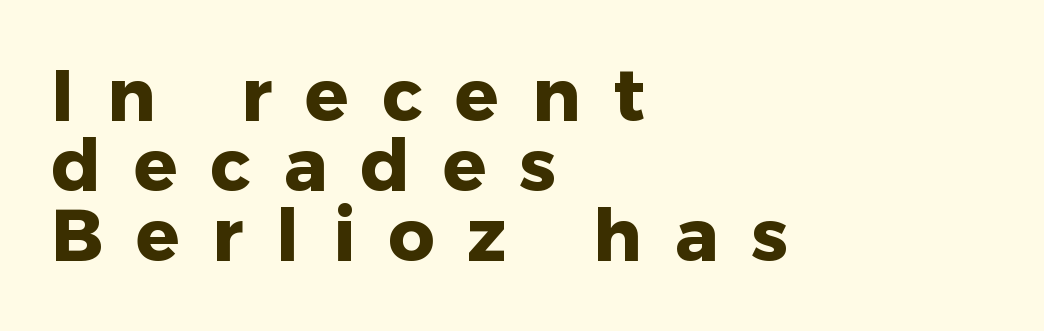
The image shows 72 px heavy sans-serif type, upright; set left-aligned, tight line spacing (0.97x), unusually wide letter spacing (+0.46 em), not underlined; low stroke contrast and a medium x-height.
